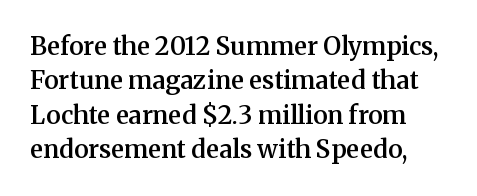
The image shows 25 px text type, upright; set normal line spacing (1.38x), normal letter spacing, not underlined.
